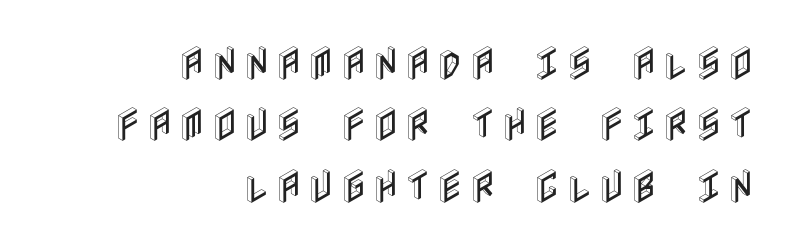
Q: Is the text italic (slanted)? A: No, it is upright.
Q: Is the text underlined? A: No.
Q: How is the paragraph aligned? A: Right-aligned.
Q: Is the spacing between lines tight, normal or loose? A: Normal.
Q: Width (condensed, normal, or wide)? A: Condensed.
Q: x-height? A: Large.
